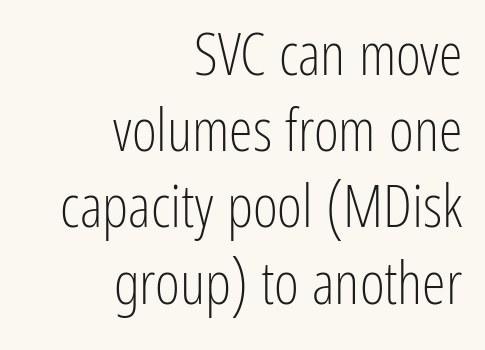
The image shows 60 px light, condensed sans-serif type, upright; set right-aligned, normal line spacing (1.27x), normal letter spacing, not underlined; low stroke contrast and a medium x-height.
